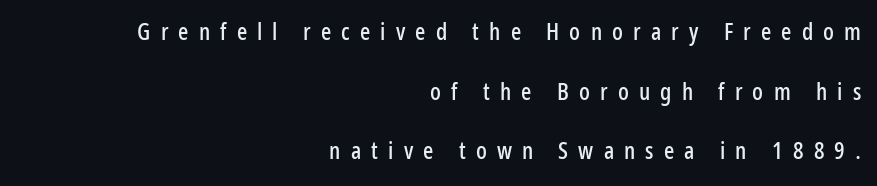
The image shows 24 px text type, upright; set right-aligned, loose line spacing (2.48x), unusually wide letter spacing (+0.42 em), not underlined.
